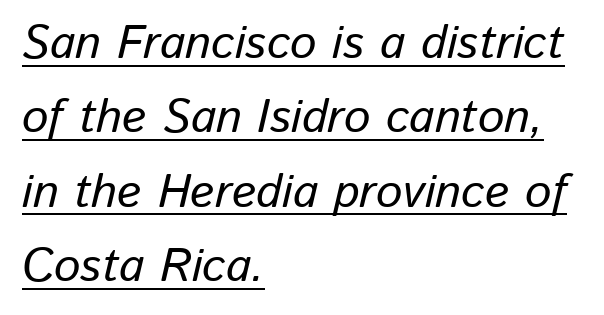
Q: Is the text italic (slanted)? A: Yes, it leans right by about 13 degrees.
Q: Is the text underlined? A: Yes.
Q: How is the paragraph aligned? A: Left-aligned.
Q: Is the spacing between letters normal or unusually wide? A: Normal.
Q: Is the spacing between lines tight, normal or loose? A: Normal.
Q: Width (condensed, normal, or wide)? A: Normal.
Q: Stroke contrast? A: Low.
Q: x-height? A: Medium.
Q: Monospaced? A: No.
